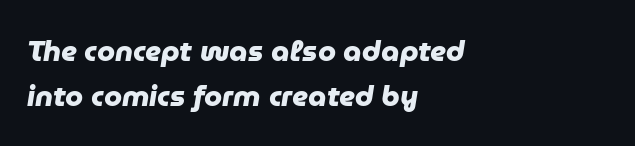
Q: Is the text bold? A: Yes.
Q: Is the typeface a serif or a sans-serif typeface? A: Sans-serif.
Q: Is the text underlined? A: No.
Q: How is the paragraph aligned? A: Left-aligned.
Q: Is the spacing between letters normal or unusually wide? A: Normal.
Q: Is the spacing between lines tight, normal or loose? A: Normal.
Q: Width (condensed, normal, or wide)? A: Normal.
Q: Stroke contrast? A: Low.
Q: x-height? A: Medium.
Q: Monospaced? A: No.
